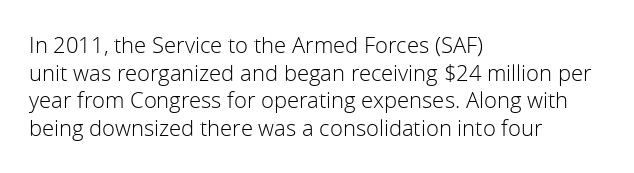
Q: Is the text bold? A: No.
Q: Is the text italic (slanted)? A: No, it is upright.
Q: Is the text underlined? A: No.
Q: How is the paragraph aligned? A: Left-aligned.
Q: Is the spacing between letters normal or unusually wide? A: Normal.
Q: Is the spacing between lines tight, normal or loose? A: Normal.
